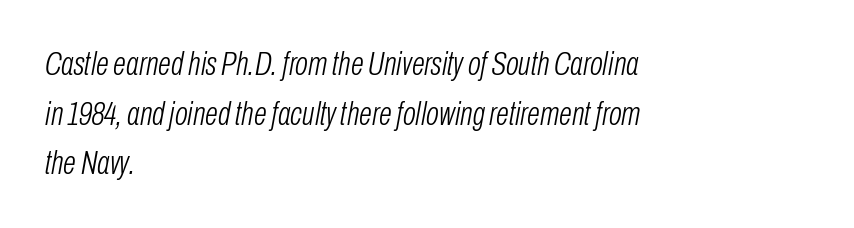
Q: Is the text bold? A: No.
Q: Is the text italic (slanted)? A: Yes, it leans right by about 10 degrees.
Q: Is the text underlined? A: No.
Q: How is the paragraph aligned? A: Left-aligned.
Q: Is the spacing between letters normal or unusually wide? A: Normal.
Q: Is the spacing between lines tight, normal or loose? A: Normal.
Q: Width (condensed, normal, or wide)? A: Condensed.
Q: Stroke contrast? A: Low.
Q: x-height? A: Medium.
Q: Monospaced? A: No.
